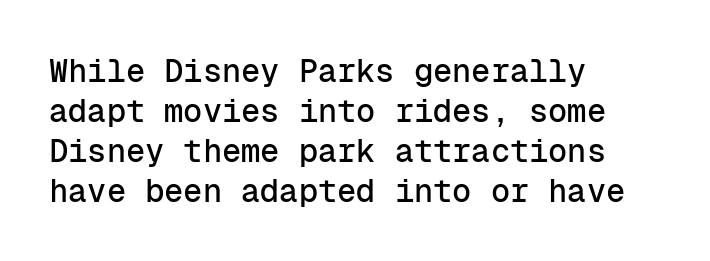
This is roman type, the default non-slanted kind. Leading matches the norm, producing a regular column. Here the designer chose a console-style face with uniform glyph widths. Plain, unruled lines of type. The letters sit at their default tracking, neither squeezed nor spread.
